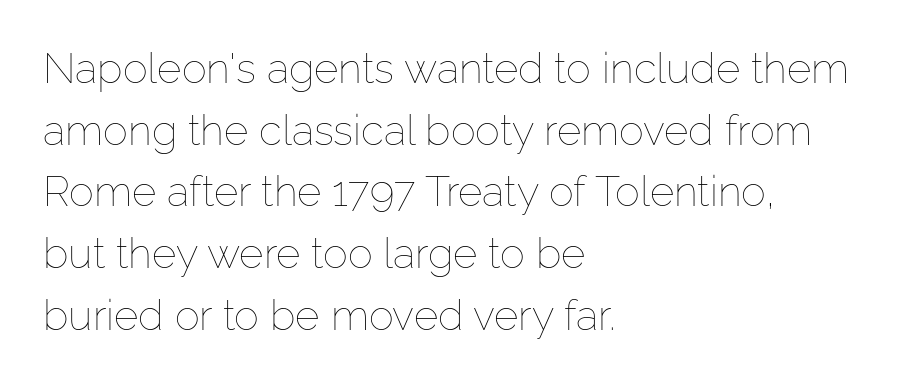
{"italic": "no", "bold": "no", "weight": "thin", "width": "normal", "stroke_contrast": "low", "x_height": "medium", "monospaced": "no", "underline": "no", "align": "left", "line_spacing": "normal", "line_spacing_ratio": 1.47, "letter_spacing": "normal", "letter_spacing_em": 0.0, "glyph_px": 42}
